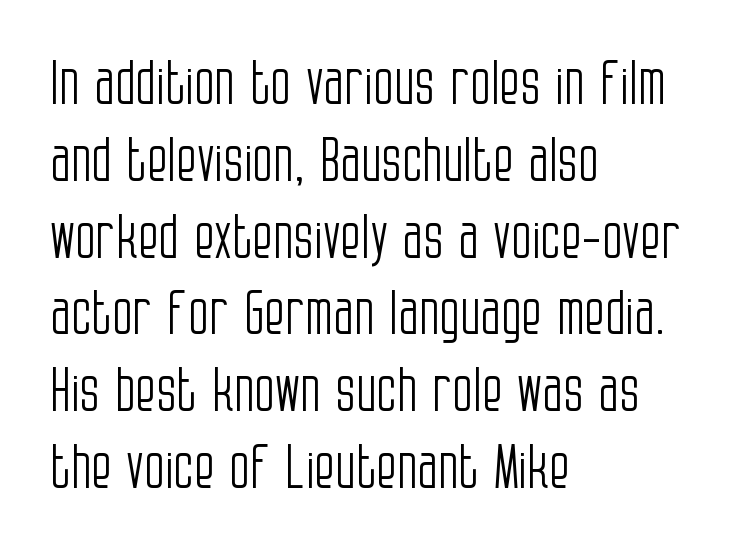
The image shows 60 px light, condensed sans-serif type, upright; set left-aligned, normal line spacing (1.28x), normal letter spacing, not underlined; low stroke contrast and a large x-height.
